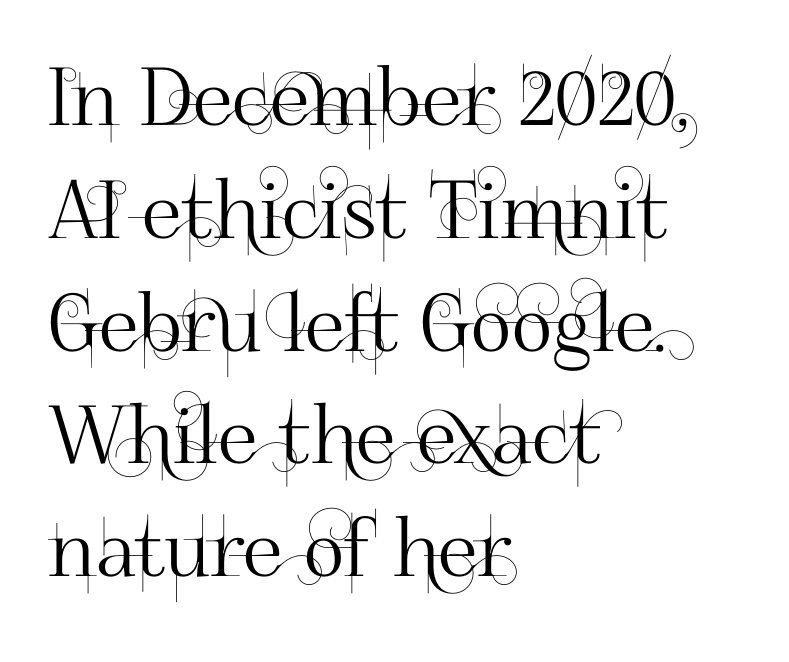
The rendering uses natural spacing where letterforms have individual widths. Check where the strokes stop: nothing finishes them off — pure sans. The face used here is rendered with its standard letterfit. Casual observation: everything's shoved over to the left. How would I describe the line gaps? Plain and ordinary. Unlike italic type, these characters show no tilt at all.
